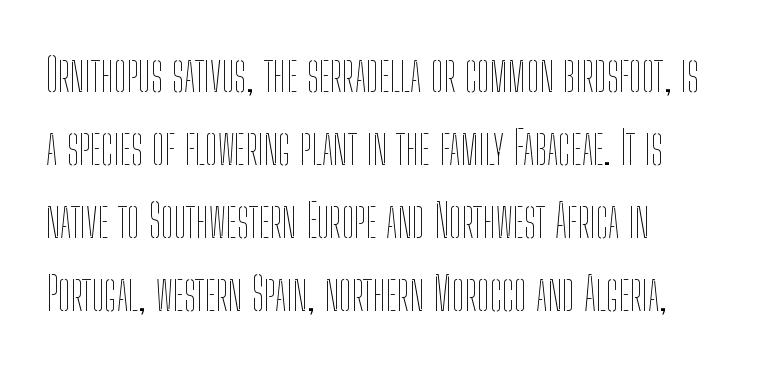
Q: Is the text bold? A: No.
Q: Is the text italic (slanted)? A: No, it is upright.
Q: Is the text underlined? A: No.
Q: Is the spacing between letters normal or unusually wide? A: Normal.
Q: Is the spacing between lines tight, normal or loose? A: Normal.
Q: Width (condensed, normal, or wide)? A: Condensed.
Q: Stroke contrast? A: Low.
Q: x-height? A: Medium.
Q: Monospaced? A: No.
